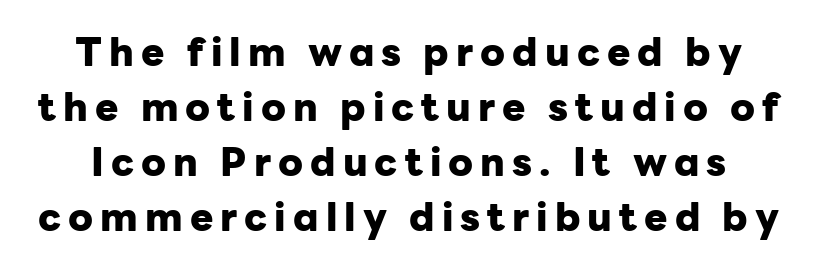
Successive baselines arrive at the customary interval. Decoration check: the copy has no underline. Check where the strokes stop: nothing finishes them off — pure sans. Every stem runs plumb, perpendicular to the baseline.
